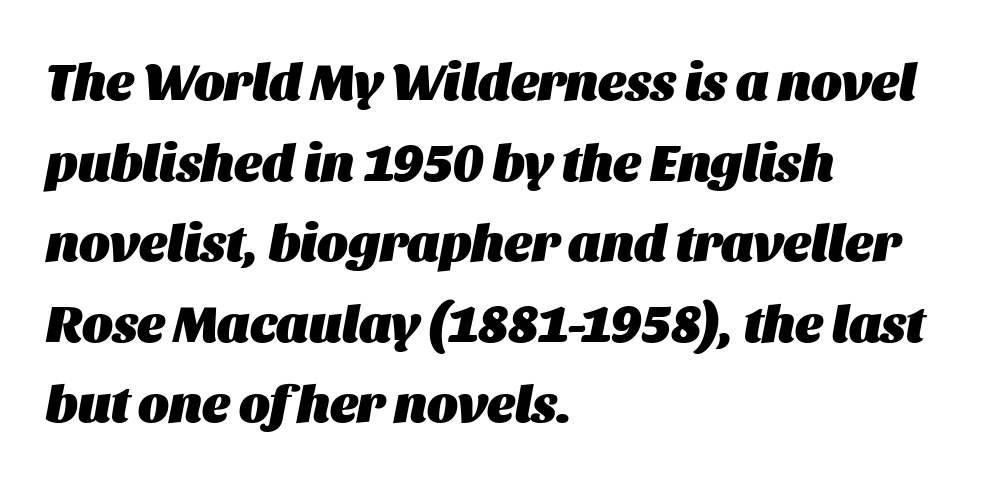
Q: Is the text bold? A: Yes.
Q: Is the text italic (slanted)? A: Yes, it leans right by about 11 degrees.
Q: Is the text underlined? A: No.
Q: How is the paragraph aligned? A: Left-aligned.
Q: Is the spacing between letters normal or unusually wide? A: Normal.
Q: Is the spacing between lines tight, normal or loose? A: Normal.
Q: Width (condensed, normal, or wide)? A: Normal.
Q: Stroke contrast? A: Medium.
Q: x-height? A: Large.
Q: Monospaced? A: No.
